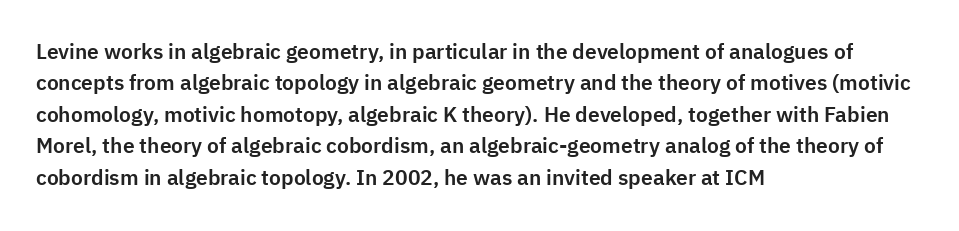
{"italic": "no", "underline": "no", "align": "left", "line_spacing": "normal", "line_spacing_ratio": 1.5, "letter_spacing": "normal", "letter_spacing_em": 0.0, "glyph_px": 21}
